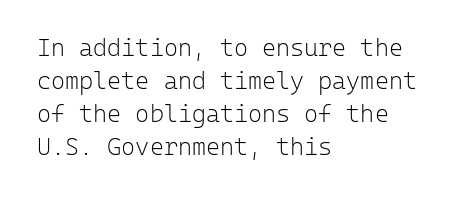
Horizontally, the lines are justified to the leading edge only. A roman cut, with each character standing at attention. The lines sit at an ordinary, default distance from one another. The font sits on the lighter half of the weight spectrum, regular included. Just letters on the line, the space beneath them empty. Standard letterfit; no display-style spreading of the glyphs.
